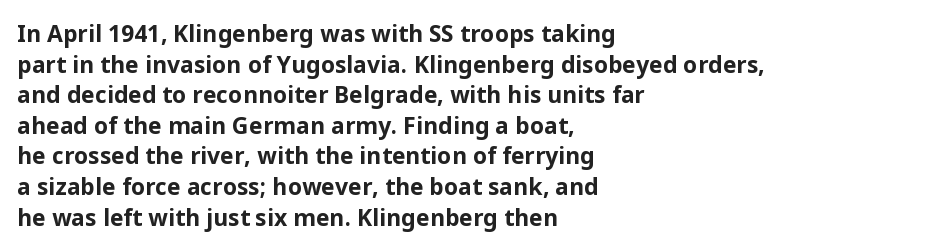
Q: Is the text bold? A: Yes.
Q: Is the text italic (slanted)? A: No, it is upright.
Q: Is the text underlined? A: No.
Q: How is the paragraph aligned? A: Left-aligned.
Q: Is the spacing between letters normal or unusually wide? A: Normal.
Q: Is the spacing between lines tight, normal or loose? A: Normal.
